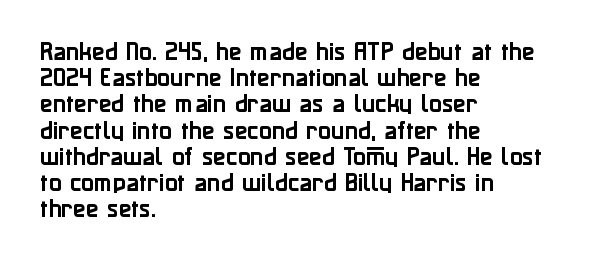
A typesetter would call this leading conventional body-copy spacing. Upright lettering throughout. This rendering uses left alignment, leaving the right contour irregular. The letterforms sit shoulder to shoulder at normal distance. Decoration check: the copy has no underline.
